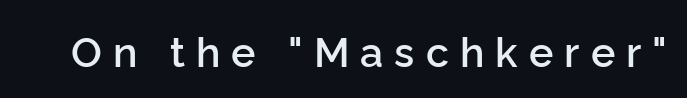
{"serif": "no", "italic": "no", "bold": "semi", "weight": "semibold", "width": "normal", "stroke_contrast": "low", "x_height": "medium", "monospaced": "no", "underline": "no", "letter_spacing": "wide", "letter_spacing_em": 0.27, "glyph_px": 41}
